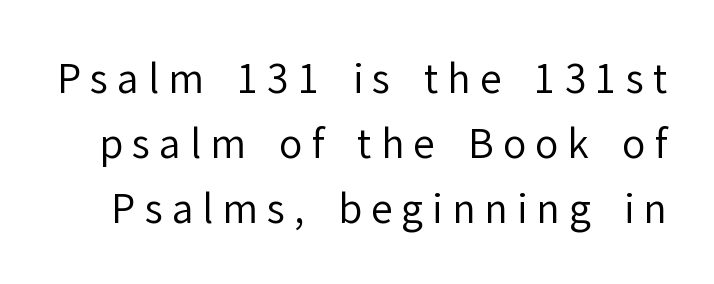
Q: Is the text bold? A: No.
Q: Is the text italic (slanted)? A: No, it is upright.
Q: Is the typeface a serif or a sans-serif typeface? A: Sans-serif.
Q: Is the text underlined? A: No.
Q: Is the spacing between letters normal or unusually wide? A: Unusually wide.
Q: Is the spacing between lines tight, normal or loose? A: Normal.
Q: Width (condensed, normal, or wide)? A: Normal.
Q: Stroke contrast? A: Low.
Q: x-height? A: Medium.
Q: Monospaced? A: No.
